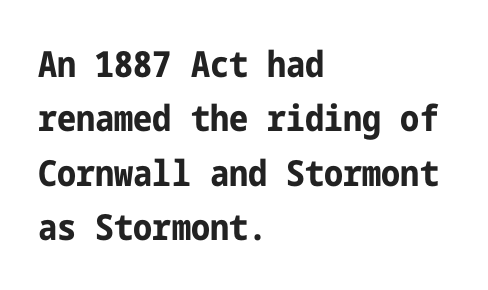
Its strokes are broad and dark, the hallmark of bold type. One glance says typical: line gaps are just what's usual. Ordinary non-slanted type is in use. In CSS terms this would be text-align: left.
